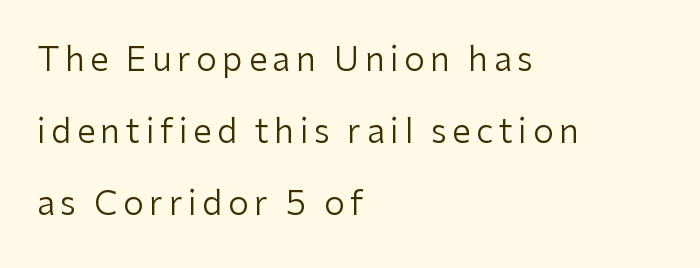
{"serif": "no", "italic": "no", "bold": "no", "weight": "regular", "width": "normal", "stroke_contrast": "low", "x_height": "medium", "monospaced": "no", "underline": "no", "align": "left", "line_spacing": "loose", "line_spacing_ratio": 2.18, "glyph_px": 33}
